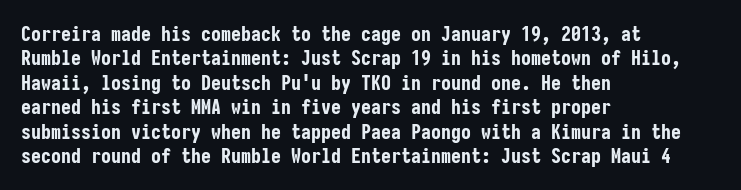
Q: Is the text bold? A: Yes.
Q: Is the text italic (slanted)? A: No, it is upright.
Q: Is the text underlined? A: No.
Q: How is the paragraph aligned? A: Left-aligned.
Q: Is the spacing between letters normal or unusually wide? A: Normal.
